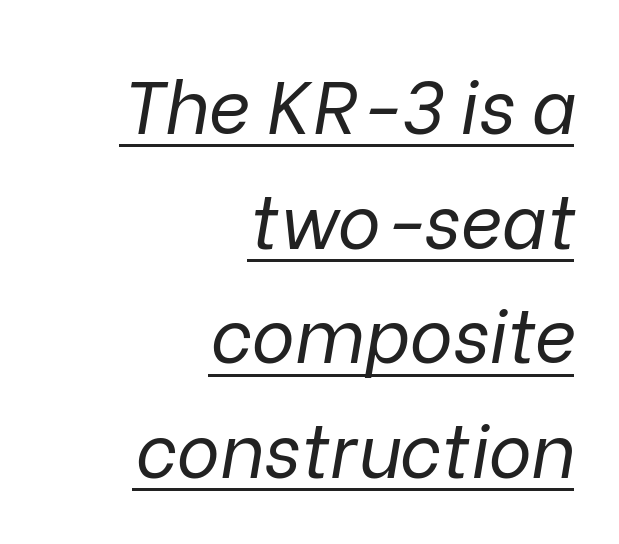
Q: Is the text bold? A: No.
Q: Is the text italic (slanted)? A: Yes, it leans right by about 9 degrees.
Q: Is the text underlined? A: Yes.
Q: How is the paragraph aligned? A: Right-aligned.
Q: Is the spacing between letters normal or unusually wide? A: Normal.
Q: Is the spacing between lines tight, normal or loose? A: Normal.
Q: Width (condensed, normal, or wide)? A: Normal.
Q: Stroke contrast? A: Low.
Q: x-height? A: Medium.
Q: Monospaced? A: No.
